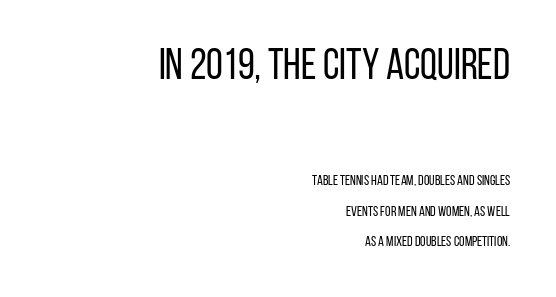
The image shows 43 px regular-weight, condensed sans-serif type, upright; set right-aligned, loose line spacing (2.18x), normal letter spacing, not underlined; the first (top) block is 3.07x larger; low stroke contrast and a large x-height.
